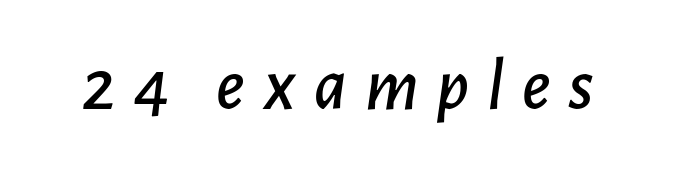
{"italic": "yes", "lean": "right", "slant_degrees": 7, "width": "normal", "stroke_contrast": "low", "x_height": "medium", "monospaced": "no", "underline": "no", "letter_spacing": "wide", "letter_spacing_em": 0.24, "glyph_px": 74}
